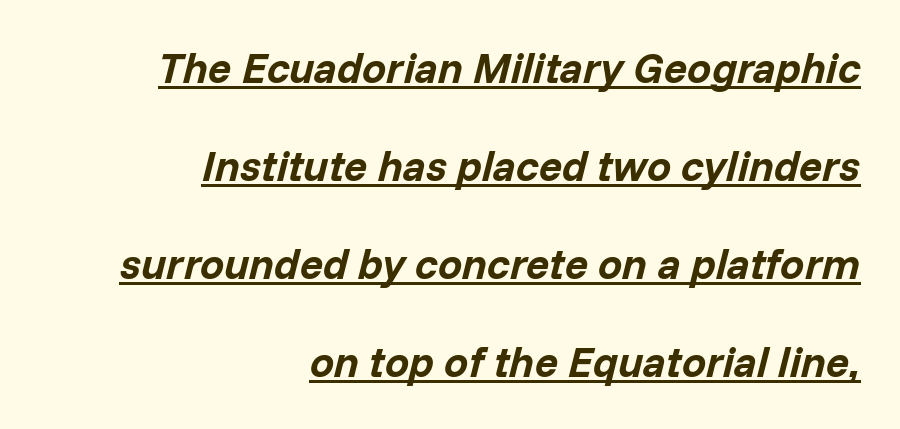
The image shows 43 px bold type, italic (leaning right); set right-aligned, loose line spacing (2.28x), normal letter spacing, underlined; low stroke contrast and a medium x-height.
